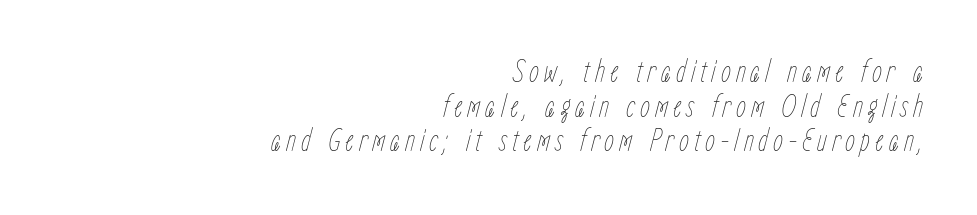
The image shows 32 px thin, condensed type, italic (leaning right); set right-aligned, tight line spacing (1.08x), not underlined; low stroke contrast and a medium x-height.
